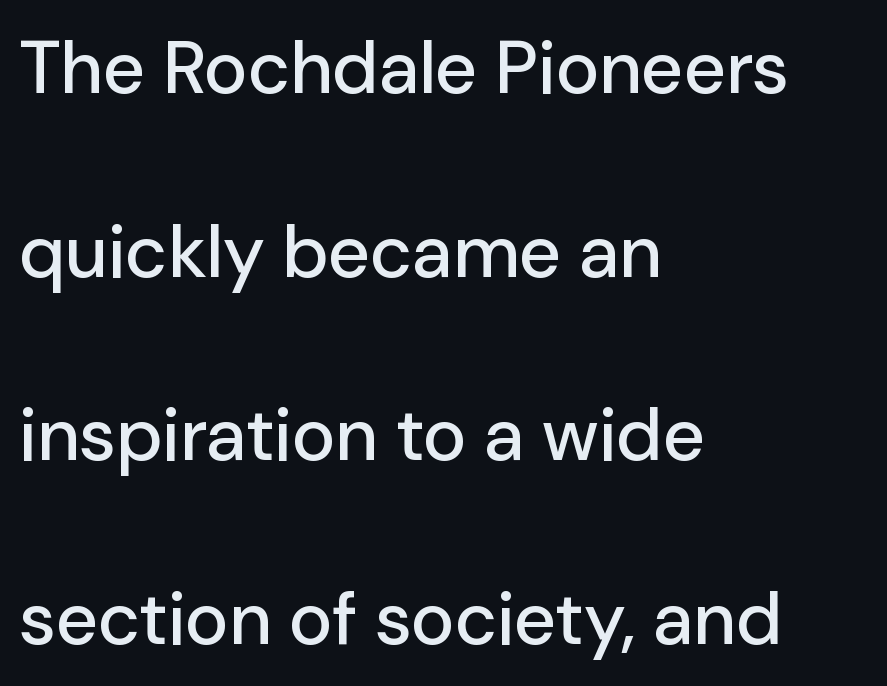
No extra tracking has been applied to these lines. Stroke terminals: plain, sans-serif. Note the varied advance widths — an 'i' is clearly narrower than an 'm'. What's the leading like? Stretched, with rows far apart. The text block is weighted toward the left margin, trailing off unevenly rightward.
